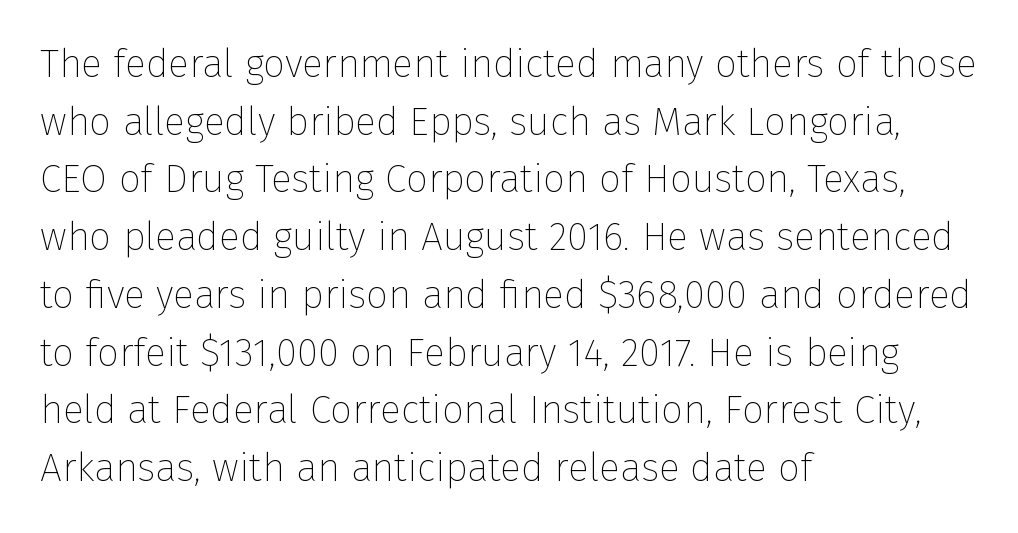
{"serif": "no", "italic": "no", "bold": "no", "weight": "thin", "width": "normal", "stroke_contrast": "low", "x_height": "medium", "monospaced": "no", "underline": "no", "align": "left", "line_spacing": "normal", "line_spacing_ratio": 1.48, "letter_spacing": "normal", "letter_spacing_em": 0.0, "glyph_px": 39}
